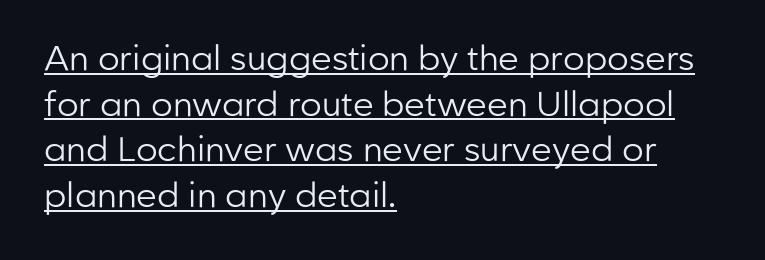
{"serif": "no", "italic": "no", "bold": "no", "weight": "regular", "width": "normal", "stroke_contrast": "low", "x_height": "medium", "monospaced": "no", "underline": "yes", "align": "left", "line_spacing": "normal", "line_spacing_ratio": 1.34, "letter_spacing": "normal", "letter_spacing_em": 0.0, "glyph_px": 34}
